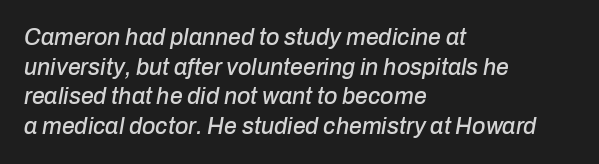
The image shows 23 px text type, italic (leaning right); set left-aligned, normal line spacing (1.29x), normal letter spacing, not underlined.
